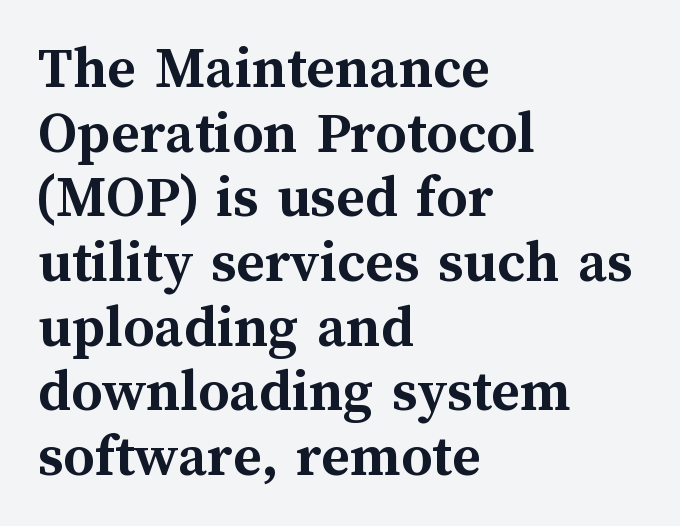
You could not count columns in this text — the font is proportionally spaced. This rendering uses left alignment, leaving the right contour irregular. Characters remain perfectly vertical along every line. Each row of text sits above clean, open space. The line texture is even and compact thanks to regular tracking.
